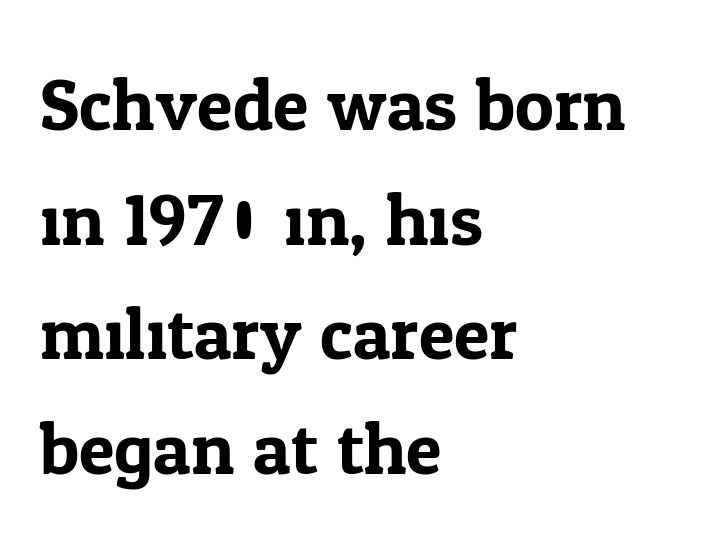
Q: Is the text italic (slanted)? A: No, it is upright.
Q: Is the typeface a serif or a sans-serif typeface? A: Serif.
Q: Is the text underlined? A: No.
Q: How is the paragraph aligned? A: Left-aligned.
Q: Is the spacing between letters normal or unusually wide? A: Normal.
Q: Is the spacing between lines tight, normal or loose? A: Normal.
Q: Width (condensed, normal, or wide)? A: Normal.
Q: Stroke contrast? A: Low.
Q: x-height? A: Medium.
Q: Monospaced? A: No.
